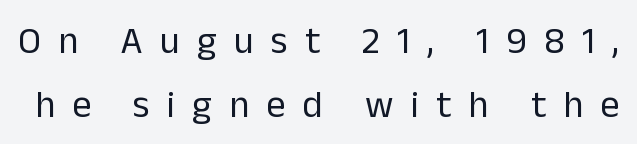
The image shows 38 px regular-weight sans-serif type, upright; set normal line spacing (1.69x), unusually wide letter spacing (+0.45 em), not underlined; low stroke contrast and a medium x-height.
